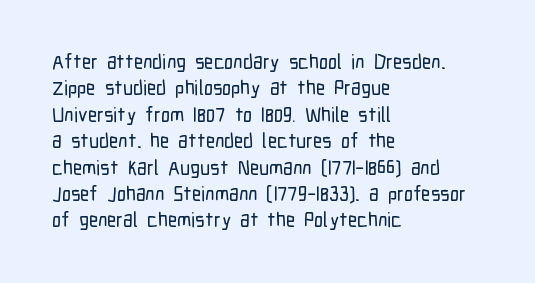
Q: Is the text italic (slanted)? A: No, it is upright.
Q: Is the text underlined? A: No.
Q: How is the paragraph aligned? A: Left-aligned.
Q: Is the spacing between letters normal or unusually wide? A: Normal.
Q: Is the spacing between lines tight, normal or loose? A: Normal.
